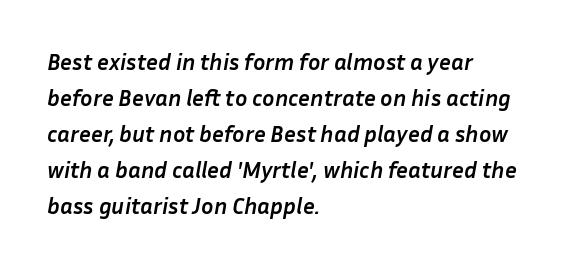
Q: Is the text bold? A: Yes.
Q: Is the text italic (slanted)? A: Yes, it leans right by about 10 degrees.
Q: Is the text underlined? A: No.
Q: How is the paragraph aligned? A: Left-aligned.
Q: Is the spacing between letters normal or unusually wide? A: Normal.
Q: Is the spacing between lines tight, normal or loose? A: Normal.
